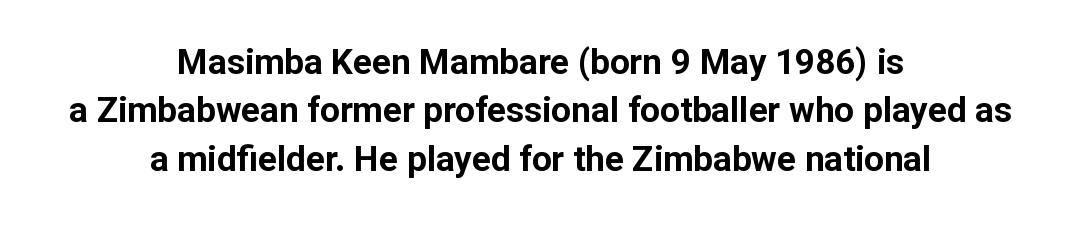
Q: Is the text bold? A: Yes.
Q: Is the text italic (slanted)? A: No, it is upright.
Q: Is the typeface a serif or a sans-serif typeface? A: Sans-serif.
Q: Is the text underlined? A: No.
Q: How is the paragraph aligned? A: Centered.
Q: Is the spacing between letters normal or unusually wide? A: Normal.
Q: Is the spacing between lines tight, normal or loose? A: Normal.
Q: Width (condensed, normal, or wide)? A: Normal.
Q: Stroke contrast? A: Low.
Q: x-height? A: Medium.
Q: Monospaced? A: No.
